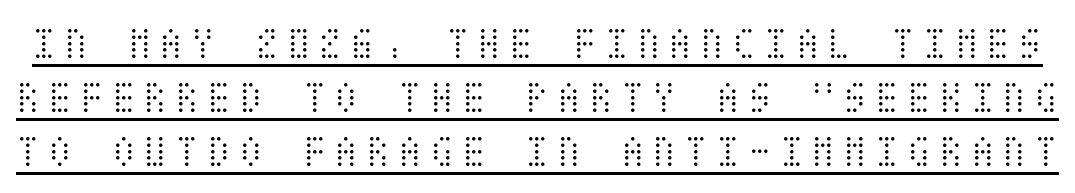
The image shows 45 px light, condensed type, upright; set line spacing 1.2x, underlined; medium stroke contrast and a large x-height.
